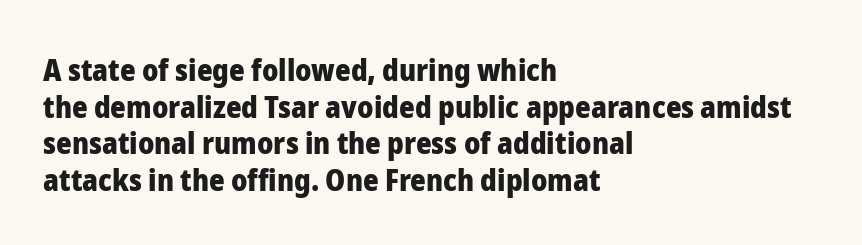
Q: Is the text bold? A: Yes.
Q: Is the text italic (slanted)? A: No, it is upright.
Q: Is the typeface a serif or a sans-serif typeface? A: Sans-serif.
Q: Is the text underlined? A: No.
Q: How is the paragraph aligned? A: Left-aligned.
Q: Is the spacing between letters normal or unusually wide? A: Normal.
Q: Width (condensed, normal, or wide)? A: Normal.
Q: Stroke contrast? A: Low.
Q: x-height? A: Medium.
Q: Monospaced? A: No.
